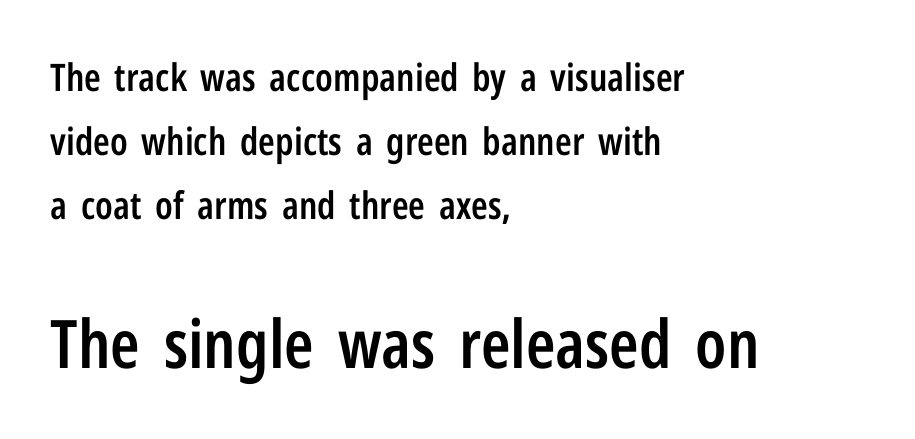
Q: Is the text bold? A: Semi-bold.
Q: Is the text italic (slanted)? A: No, it is upright.
Q: Is the typeface a serif or a sans-serif typeface? A: Sans-serif.
Q: Is the text underlined? A: No.
Q: How is the paragraph aligned? A: Left-aligned.
Q: Is the spacing between letters normal or unusually wide? A: Normal.
Q: Is the spacing between lines tight, normal or loose? A: Normal.
Q: Which block of text is set in a larger size, the first (top) or the second (bottom)? A: The second (bottom) one.
Q: Width (condensed, normal, or wide)? A: Condensed.
Q: Stroke contrast? A: Low.
Q: x-height? A: Medium.
Q: Monospaced? A: No.
